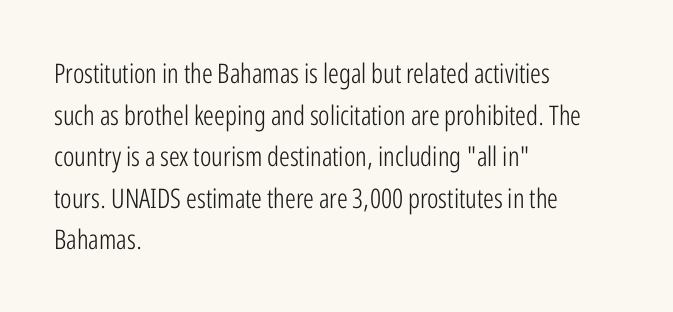
Q: Is the text bold? A: No.
Q: Is the text italic (slanted)? A: No, it is upright.
Q: Is the text underlined? A: No.
Q: How is the paragraph aligned? A: Left-aligned.
Q: Is the spacing between letters normal or unusually wide? A: Normal.
Q: Is the spacing between lines tight, normal or loose? A: Normal.
